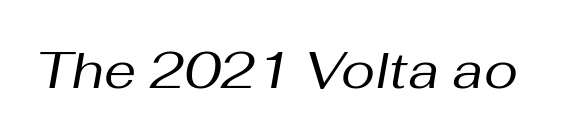
Letters have the restrained weight of plain body copy at most. Each word holds together tightly as a unit, with standard inter-letter gaps. Note the varied advance widths — an 'i' is clearly narrower than an 'm'. Emphasis-style slanted type is in use.
